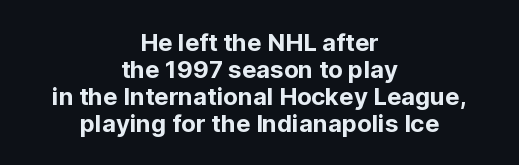
{"italic": "no", "underline": "no", "align": "center", "line_spacing": "tight", "line_spacing_ratio": 1.12, "letter_spacing": "normal", "letter_spacing_em": 0.0, "glyph_px": 24}
